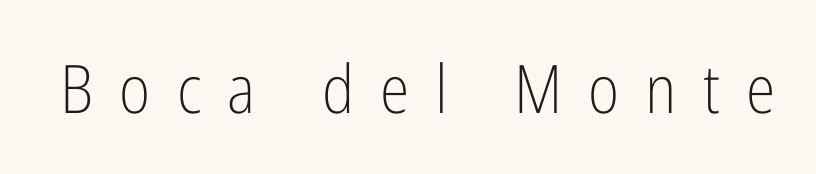
{"serif": "no", "italic": "no", "bold": "no", "weight": "light", "width": "condensed", "stroke_contrast": "low", "x_height": "medium", "monospaced": "no", "underline": "no", "letter_spacing": "wide", "letter_spacing_em": 0.39, "glyph_px": 67}
